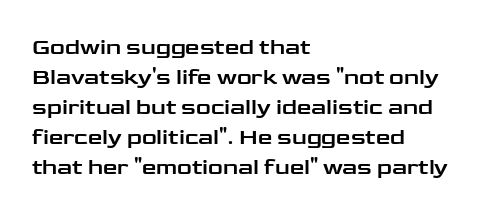
The rendering keeps characters at their native spacing. The string is rendered with underlining switched off. It's the straight-up-and-down kind of type. The paragraph has a hard left edge and a soft right edge. One glance says typical: line gaps are just what's usual.
